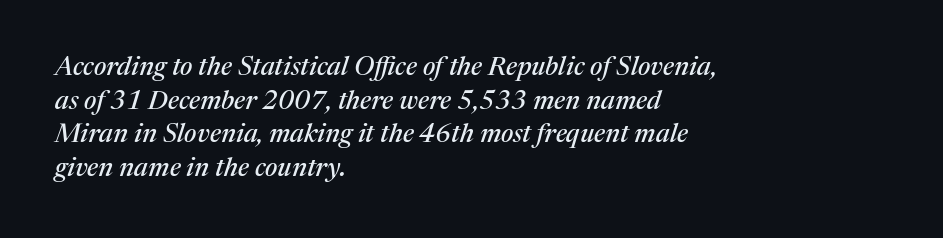
The image shows 26 px text type, italic (leaning right); set left-aligned, normal line spacing (1.29x), normal letter spacing, not underlined.
